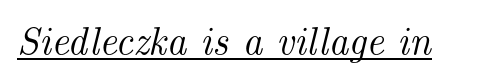
The image shows 39 px serif type, italic (leaning right); set normal letter spacing, underlined; medium stroke contrast and a small x-height.
